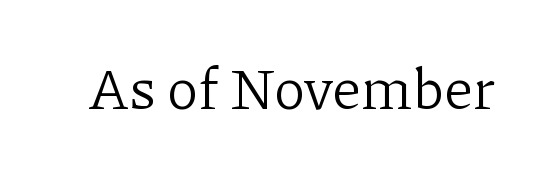
The image shows 58 px light serif type, upright; set normal letter spacing, not underlined; low stroke contrast and a medium x-height.
